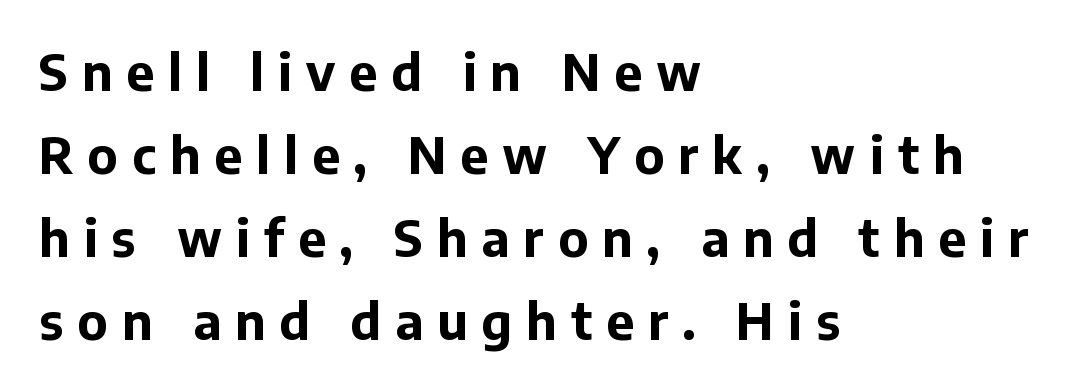
Tracking here is generous; glyphs stand well apart from one another. A sans-serif font was chosen for this passage. Descender tails drop into unmarked territory. Line beginnings align vertically; line endings do not. The vertical gap from one line to the next is medium.
